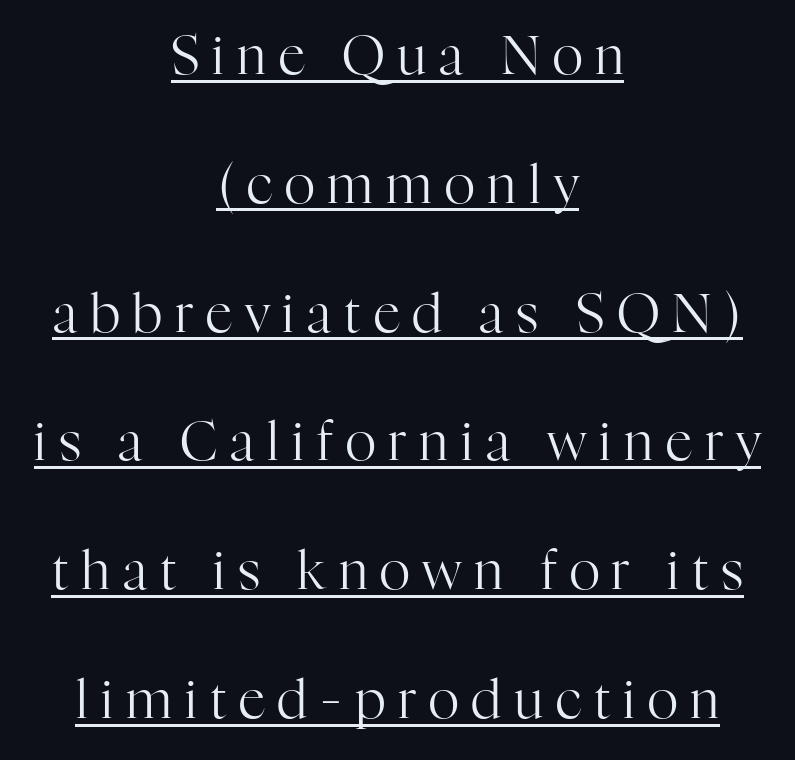
Compared with a typical body face, this is equally light or lighter still. It's the straight-up-and-down kind of type. Spacing verdict: proportional, widths tailored to each character. Look at the tracking — it's clearly loosened, letters drifting apart.
